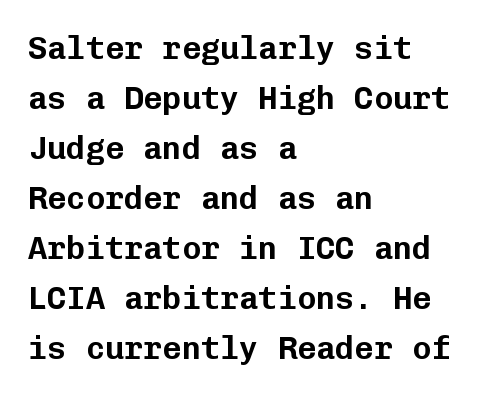
Q: Is the text italic (slanted)? A: No, it is upright.
Q: Is the typeface a serif or a sans-serif typeface? A: Sans-serif.
Q: Is the text underlined? A: No.
Q: How is the paragraph aligned? A: Left-aligned.
Q: Is the spacing between letters normal or unusually wide? A: Normal.
Q: Is the spacing between lines tight, normal or loose? A: Normal.
Q: Width (condensed, normal, or wide)? A: Normal.
Q: Stroke contrast? A: Low.
Q: x-height? A: Medium.
Q: Monospaced? A: Yes.
